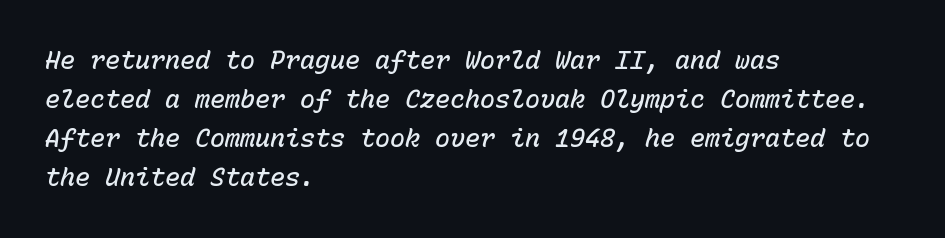
An italicized treatment has been applied to the whole sample. You could call the tracking neutral — neither tight nor loose. A typesetter would call this leading conventional body-copy spacing. The characters look somewhat weighty, a semibold short of true bold. These lines are set flush left with a ragged right edge. Just letters on the line, the space beneath them empty.
